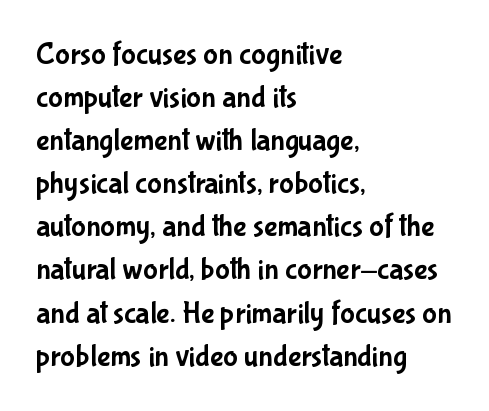
Q: Is the text italic (slanted)? A: No, it is upright.
Q: Is the typeface a serif or a sans-serif typeface? A: Sans-serif.
Q: Is the text underlined? A: No.
Q: How is the paragraph aligned? A: Left-aligned.
Q: Is the spacing between letters normal or unusually wide? A: Normal.
Q: Is the spacing between lines tight, normal or loose? A: Normal.
Q: Width (condensed, normal, or wide)? A: Condensed.
Q: Stroke contrast? A: Low.
Q: x-height? A: Medium.
Q: Monospaced? A: No.
